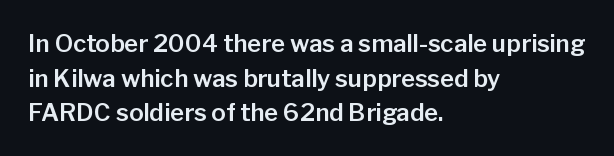
The image shows 24 px text type, upright; set left-aligned, normal line spacing (1.44x), normal letter spacing, not underlined.
